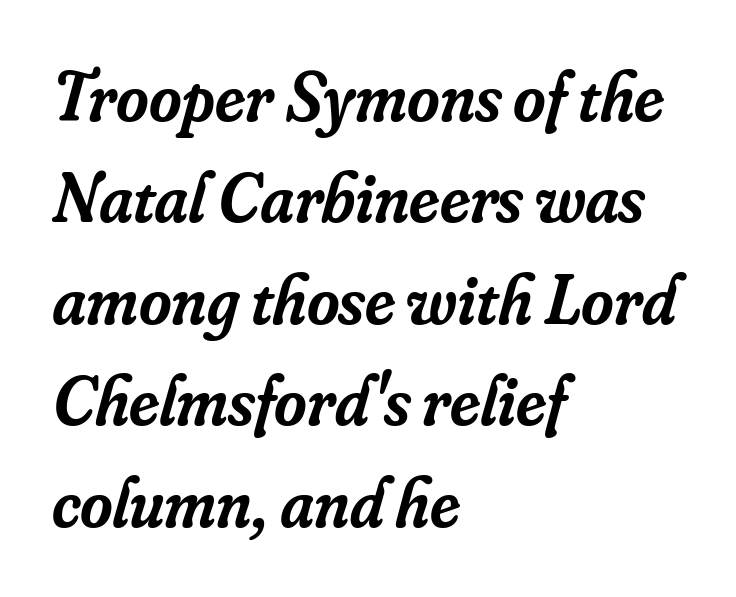
Q: Is the text bold? A: Semi-bold.
Q: Is the text italic (slanted)? A: Yes, it leans right by about 16 degrees.
Q: Is the typeface a serif or a sans-serif typeface? A: Serif.
Q: Is the text underlined? A: No.
Q: How is the paragraph aligned? A: Left-aligned.
Q: Is the spacing between letters normal or unusually wide? A: Normal.
Q: Is the spacing between lines tight, normal or loose? A: Normal.
Q: Width (condensed, normal, or wide)? A: Normal.
Q: Stroke contrast? A: Low.
Q: x-height? A: Small.
Q: Monospaced? A: No.
